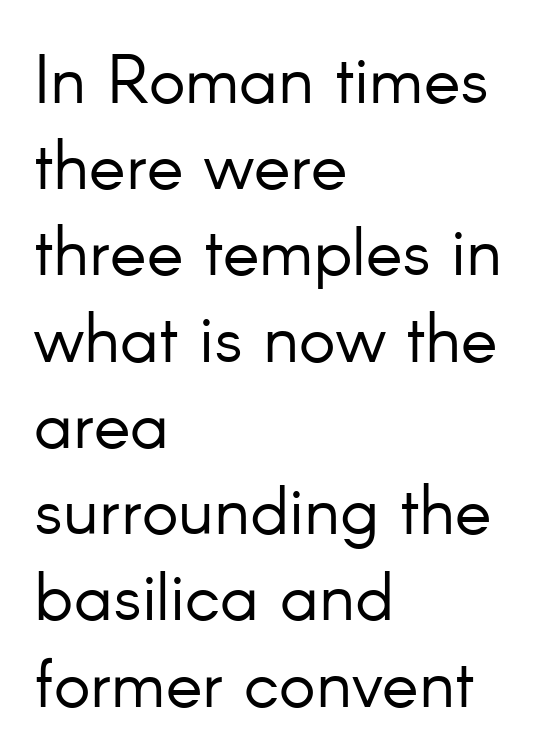
{"serif": "no", "italic": "no", "bold": "no", "weight": "light", "width": "normal", "stroke_contrast": "low", "x_height": "small", "monospaced": "no", "underline": "no", "align": "left", "line_spacing": "normal", "line_spacing_ratio": 1.25, "letter_spacing": "normal", "letter_spacing_em": 0.0, "glyph_px": 69}
